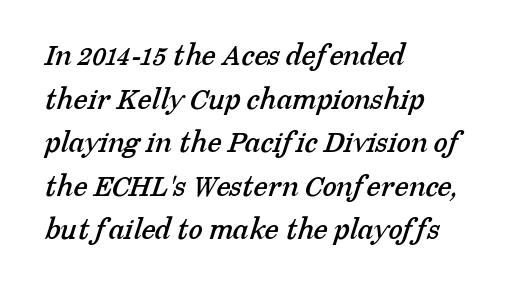
Q: Is the typeface a serif or a sans-serif typeface? A: Serif.
Q: Is the text underlined? A: No.
Q: How is the paragraph aligned? A: Left-aligned.
Q: Is the spacing between letters normal or unusually wide? A: Normal.
Q: Is the spacing between lines tight, normal or loose? A: Normal.
Q: Width (condensed, normal, or wide)? A: Normal.
Q: Stroke contrast? A: Low.
Q: x-height? A: Medium.
Q: Monospaced? A: No.
